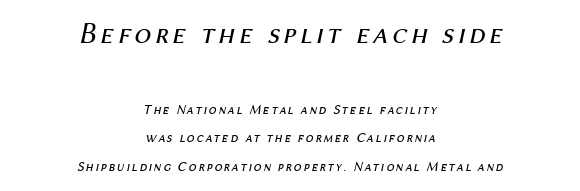
{"italic": "yes", "lean": "right", "slant_degrees": 12, "bold": "no", "weight": "regular", "width": "normal", "stroke_contrast": "medium", "x_height": "medium", "monospaced": "no", "underline": "no", "align": "center", "line_spacing": "loose", "line_spacing_ratio": 2.03, "larger_block": "first", "size_ratio": 2.14, "glyph_px": 30}
